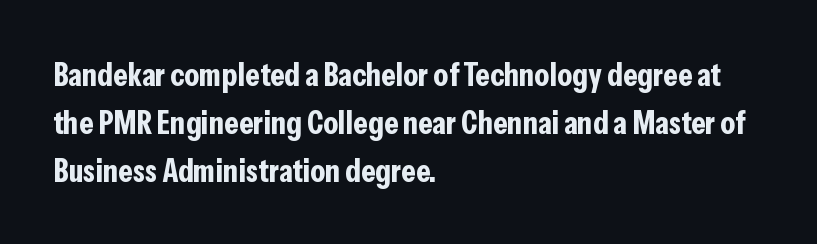
{"serif": "no", "italic": "no", "bold": "yes", "weight": "bold", "width": "condensed", "stroke_contrast": "low", "x_height": "medium", "monospaced": "no", "underline": "no", "align": "left", "line_spacing": "normal", "line_spacing_ratio": 1.45, "letter_spacing": "normal", "letter_spacing_em": 0.0, "glyph_px": 33}
